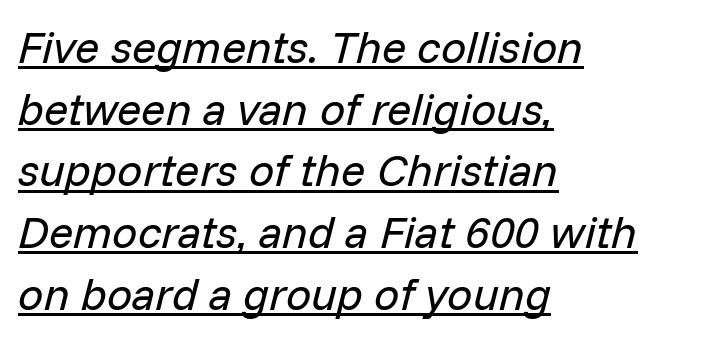
Q: Is the text bold? A: No.
Q: Is the text italic (slanted)? A: Yes, it leans right by about 14 degrees.
Q: Is the text underlined? A: Yes.
Q: How is the paragraph aligned? A: Left-aligned.
Q: Is the spacing between letters normal or unusually wide? A: Normal.
Q: Is the spacing between lines tight, normal or loose? A: Normal.
Q: Width (condensed, normal, or wide)? A: Normal.
Q: Stroke contrast? A: Low.
Q: x-height? A: Medium.
Q: Monospaced? A: No.
